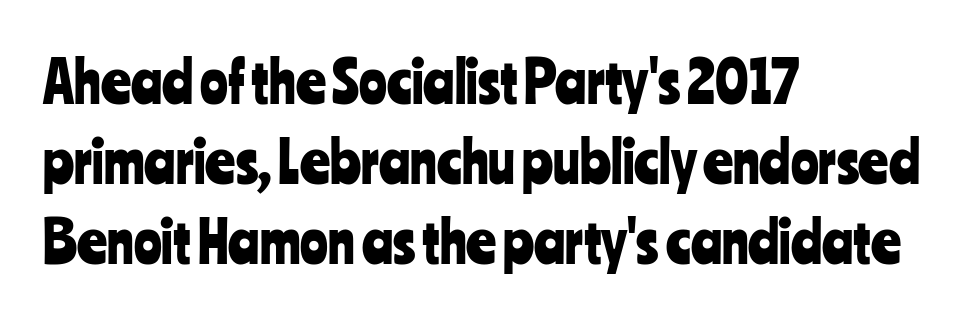
Q: Is the text italic (slanted)? A: No, it is upright.
Q: Is the typeface a serif or a sans-serif typeface? A: Sans-serif.
Q: Is the text underlined? A: No.
Q: How is the paragraph aligned? A: Left-aligned.
Q: Is the spacing between letters normal or unusually wide? A: Normal.
Q: Is the spacing between lines tight, normal or loose? A: Normal.
Q: Width (condensed, normal, or wide)? A: Condensed.
Q: Stroke contrast? A: Low.
Q: x-height? A: Medium.
Q: Monospaced? A: No.
